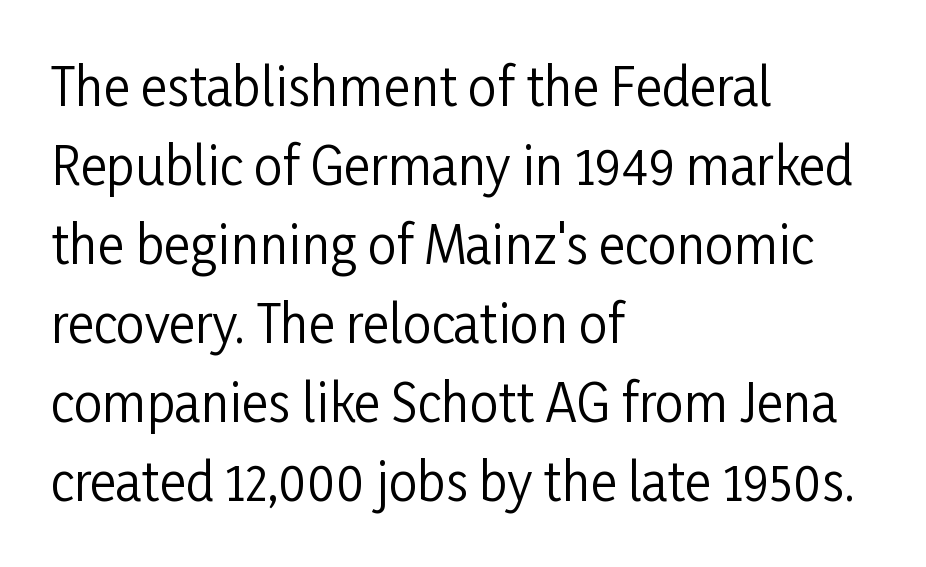
The image shows 51 px regular-weight, condensed sans-serif type, upright; set left-aligned, normal line spacing (1.55x), normal letter spacing, not underlined; low stroke contrast and a medium x-height.
